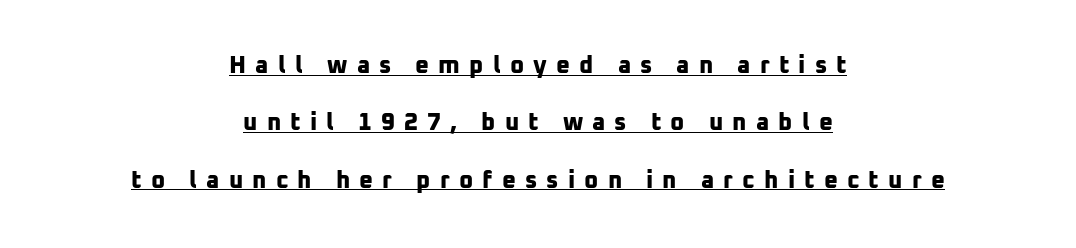
{"bold": "yes", "underline": "yes", "align": "center", "line_spacing": "loose", "line_spacing_ratio": 2.39, "letter_spacing": "wide", "letter_spacing_em": 0.38, "glyph_px": 24}
